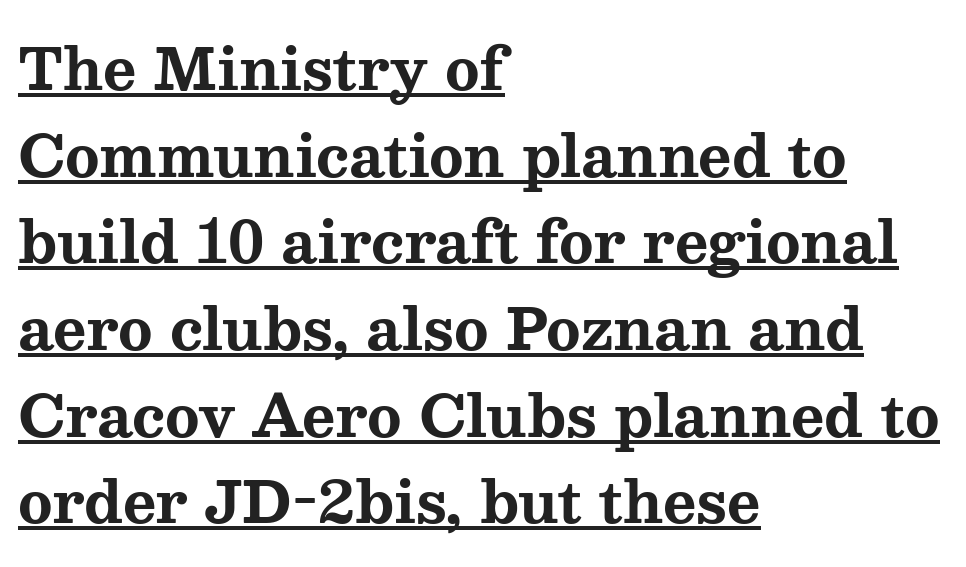
The image shows 57 px bold, wide serif type, upright; set left-aligned, normal line spacing (1.52x), normal letter spacing, underlined; medium stroke contrast and a medium x-height.
